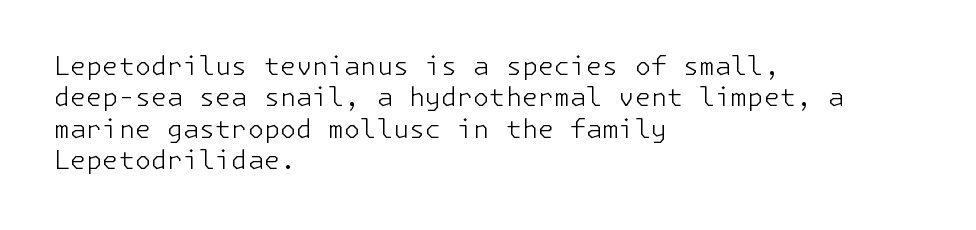
Q: Is the text bold? A: No.
Q: Is the text italic (slanted)? A: No, it is upright.
Q: Is the text underlined? A: No.
Q: How is the paragraph aligned? A: Left-aligned.
Q: Is the spacing between letters normal or unusually wide? A: Normal.
